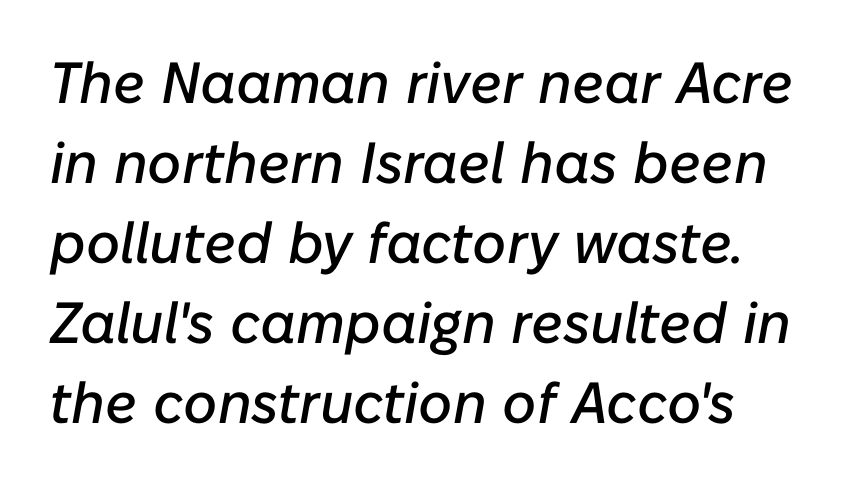
Q: Is the text italic (slanted)? A: Yes, it leans right by about 10 degrees.
Q: Is the text underlined? A: No.
Q: How is the paragraph aligned? A: Left-aligned.
Q: Is the spacing between letters normal or unusually wide? A: Normal.
Q: Is the spacing between lines tight, normal or loose? A: Normal.
Q: Width (condensed, normal, or wide)? A: Normal.
Q: Stroke contrast? A: Low.
Q: x-height? A: Medium.
Q: Monospaced? A: No.
